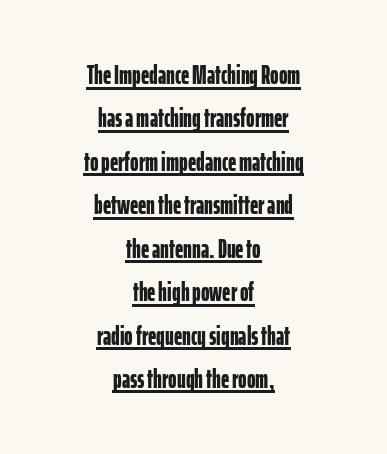
Q: Is the text bold? A: Yes.
Q: Is the text italic (slanted)? A: No, it is upright.
Q: Is the text underlined? A: Yes.
Q: How is the paragraph aligned? A: Centered.
Q: Is the spacing between letters normal or unusually wide? A: Normal.
Q: Is the spacing between lines tight, normal or loose? A: Normal.
